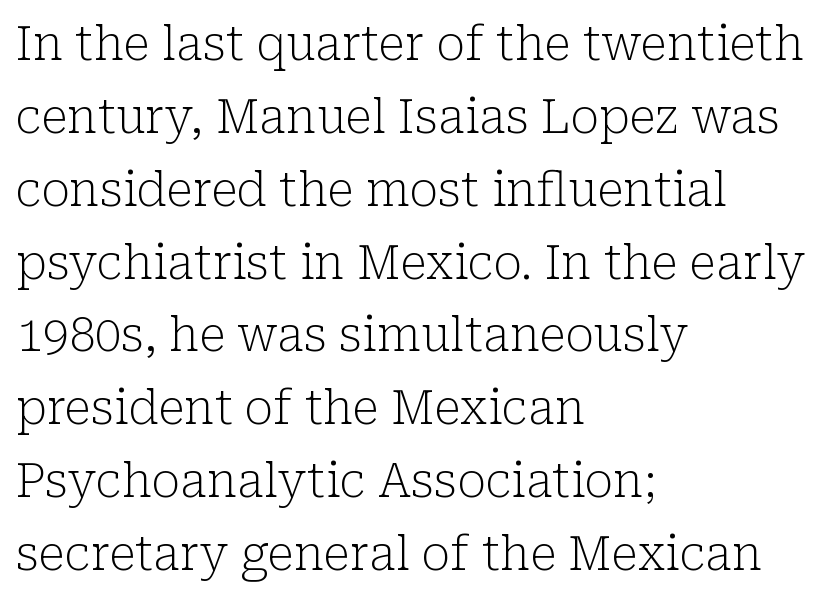
Q: Is the text bold? A: No.
Q: Is the text italic (slanted)? A: No, it is upright.
Q: Is the typeface a serif or a sans-serif typeface? A: Serif.
Q: Is the text underlined? A: No.
Q: How is the paragraph aligned? A: Left-aligned.
Q: Is the spacing between letters normal or unusually wide? A: Normal.
Q: Is the spacing between lines tight, normal or loose? A: Normal.
Q: Width (condensed, normal, or wide)? A: Normal.
Q: Stroke contrast? A: Low.
Q: x-height? A: Medium.
Q: Monospaced? A: No.
